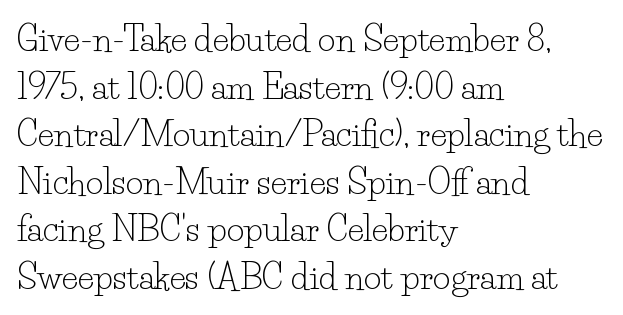
{"serif": "yes", "italic": "no", "bold": "no", "weight": "light", "width": "normal", "stroke_contrast": "low", "x_height": "small", "monospaced": "no", "underline": "no", "align": "left", "line_spacing": "normal", "line_spacing_ratio": 1.4, "letter_spacing": "normal", "letter_spacing_em": 0.0, "glyph_px": 34}
